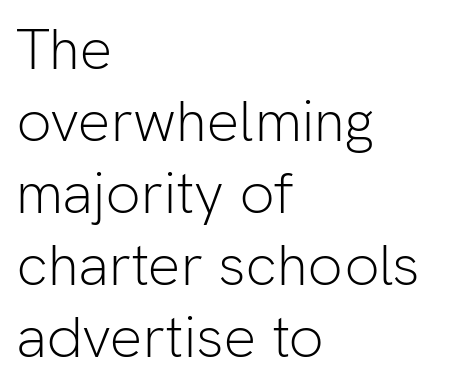
The letters advance in unequal steps, a hallmark of proportional type. The type sits square on the baseline with zero lean. Counters stay open thanks to moderate or lighter strokes. Casual observation: everything's shoved over to the left.
